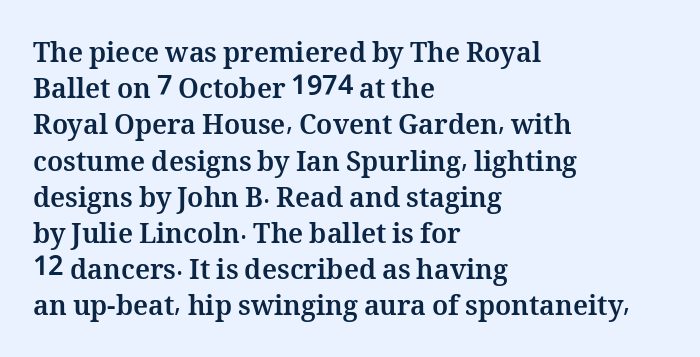
{"italic": "no", "bold": "yes", "underline": "no", "align": "left", "line_spacing": "normal", "line_spacing_ratio": 1.34, "letter_spacing": "normal", "letter_spacing_em": 0.0, "glyph_px": 27}
